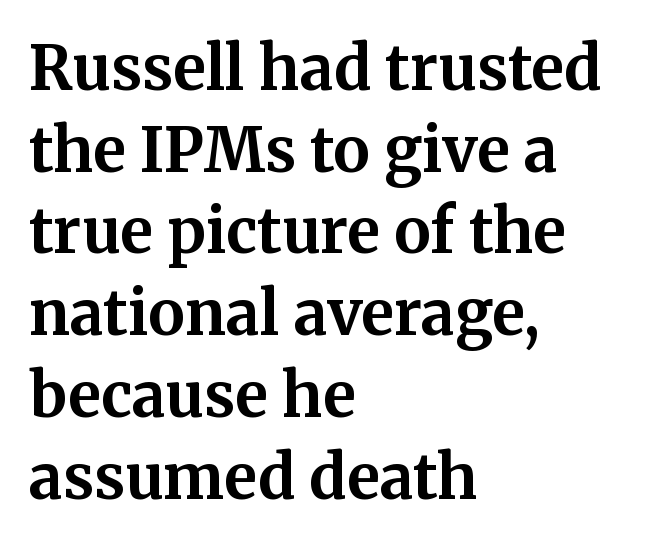
{"serif": "yes", "italic": "no", "bold": "yes", "weight": "bold", "width": "normal", "stroke_contrast": "medium", "x_height": "medium", "monospaced": "no", "underline": "no", "align": "left", "line_spacing": "normal", "line_spacing_ratio": 1.34, "letter_spacing": "normal", "letter_spacing_em": 0.0, "glyph_px": 61}
